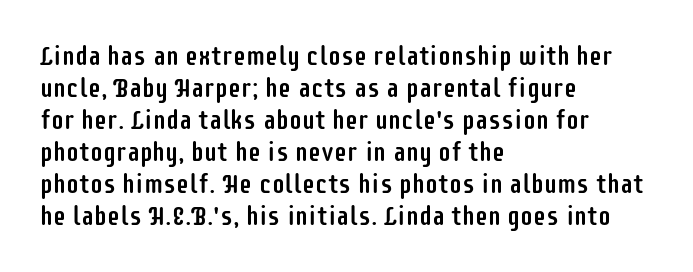
Q: Is the text italic (slanted)? A: No, it is upright.
Q: Is the text underlined? A: No.
Q: How is the paragraph aligned? A: Left-aligned.
Q: Is the spacing between letters normal or unusually wide? A: Normal.
